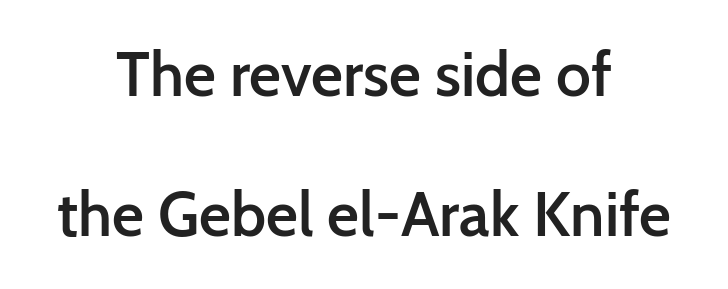
Any mark beneath the type? The region is blank. Posture: vertical. Glyph-to-glyph distance matches everyday printed text. A typesetter would call this leading open, well beyond the default.
